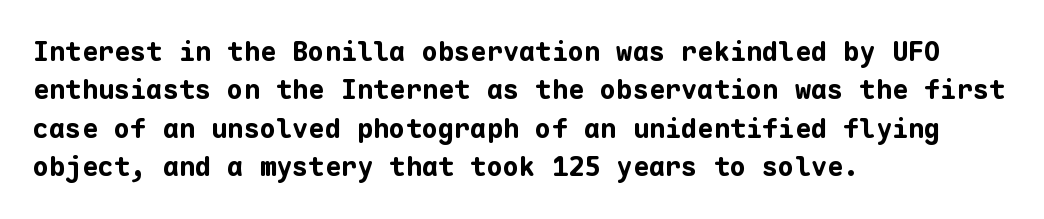
The image shows 27 px bold type, upright; set left-aligned, normal line spacing (1.42x), normal letter spacing, not underlined.
